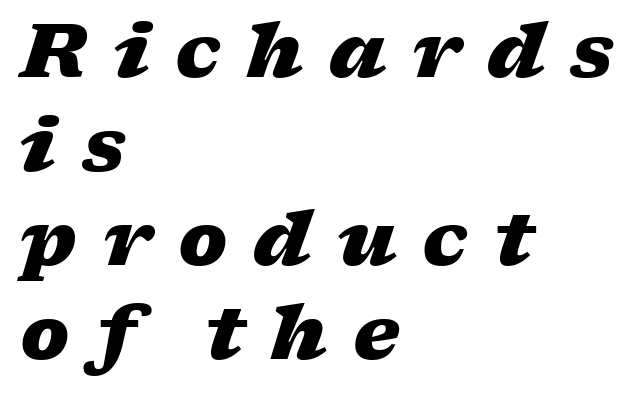
Proportional: the letters do not fall into vertical columns. Line beginnings align vertically; line endings do not. The line texture is sparse and dotted thanks to wide tracking. When letters slant like this, we call the style italic.
